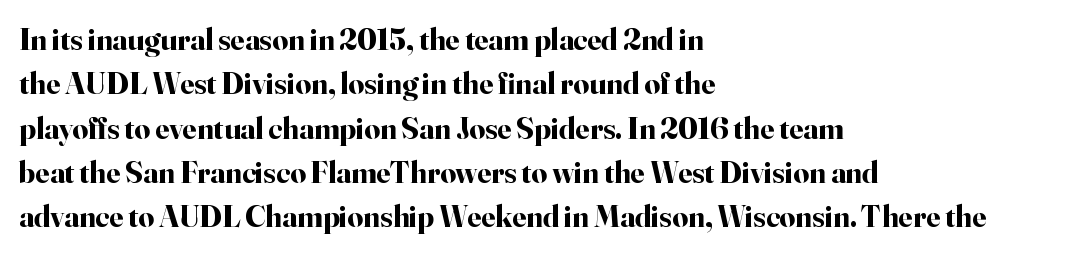
{"serif": "yes", "italic": "no", "bold": "yes", "weight": "bold", "width": "normal", "stroke_contrast": "high", "x_height": "small", "monospaced": "no", "underline": "no", "align": "left", "line_spacing": "normal", "line_spacing_ratio": 1.43, "letter_spacing": "normal", "letter_spacing_em": 0.0, "glyph_px": 31}
